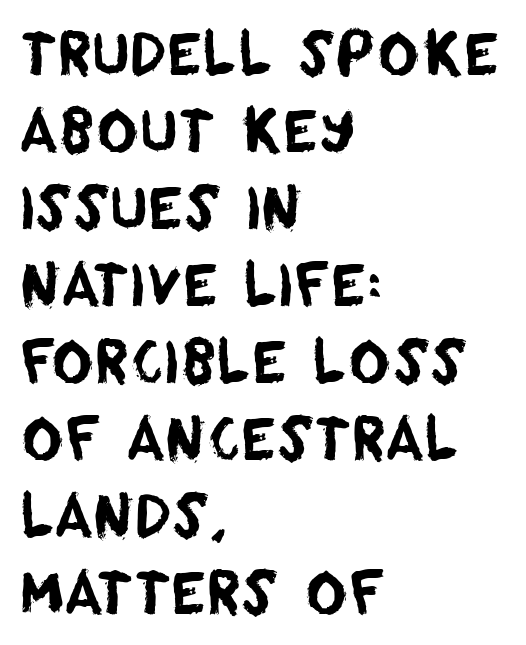
{"serif": "no", "width": "normal", "stroke_contrast": "low", "x_height": "large", "monospaced": "no", "underline": "no", "align": "left", "line_spacing": "normal", "line_spacing_ratio": 1.35, "letter_spacing": "normal", "letter_spacing_em": 0.0, "glyph_px": 57}
